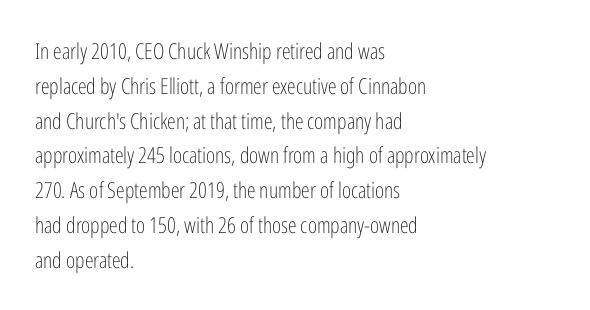
{"italic": "no", "bold": "no", "underline": "no", "align": "left", "line_spacing": "normal", "line_spacing_ratio": 1.58, "letter_spacing": "normal", "letter_spacing_em": 0.0, "glyph_px": 22}
